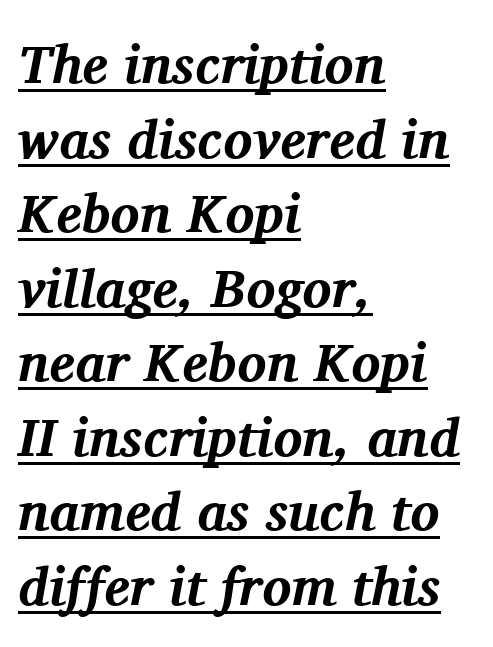
{"serif": "yes", "italic": "yes", "lean": "right", "slant_degrees": 11, "bold": "yes", "weight": "bold", "width": "normal", "stroke_contrast": "medium", "x_height": "medium", "monospaced": "no", "underline": "yes", "align": "left", "line_spacing": "normal", "line_spacing_ratio": 1.38, "letter_spacing": "normal", "letter_spacing_em": 0.0, "glyph_px": 54}
